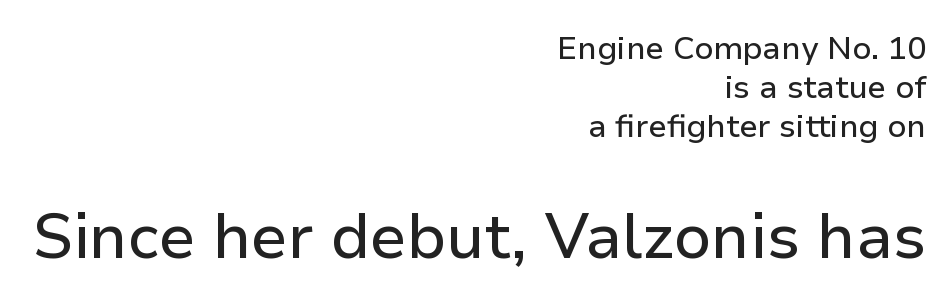
Q: Is the text italic (slanted)? A: No, it is upright.
Q: Is the typeface a serif or a sans-serif typeface? A: Sans-serif.
Q: Is the text underlined? A: No.
Q: How is the paragraph aligned? A: Right-aligned.
Q: Is the spacing between letters normal or unusually wide? A: Normal.
Q: Which block of text is set in a larger size, the first (top) or the second (bottom)? A: The second (bottom) one.
Q: Width (condensed, normal, or wide)? A: Normal.
Q: Stroke contrast? A: Low.
Q: x-height? A: Medium.
Q: Monospaced? A: No.
